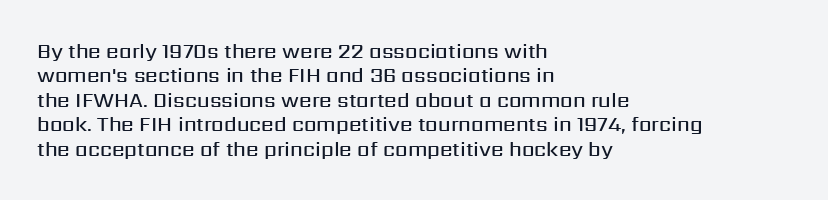
A typesetter would mark this as roman, not italic. Standard letterfit; no display-style spreading of the glyphs. This is the in-between weight designers call semibold or demi. The rendering anchors every line to the left-hand side. The area under the type is left untouched.
